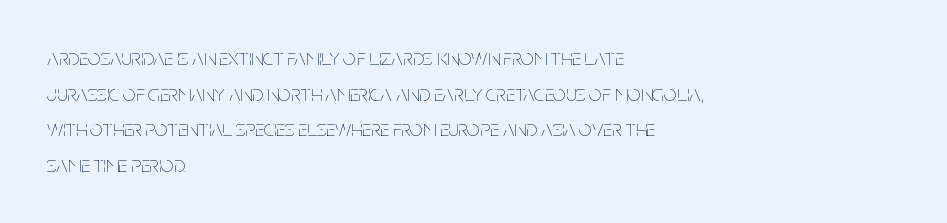
Q: Is the text bold? A: No.
Q: Is the text italic (slanted)? A: No, it is upright.
Q: Is the text underlined? A: No.
Q: How is the paragraph aligned? A: Left-aligned.
Q: Is the spacing between letters normal or unusually wide? A: Normal.
Q: Is the spacing between lines tight, normal or loose? A: Normal.
